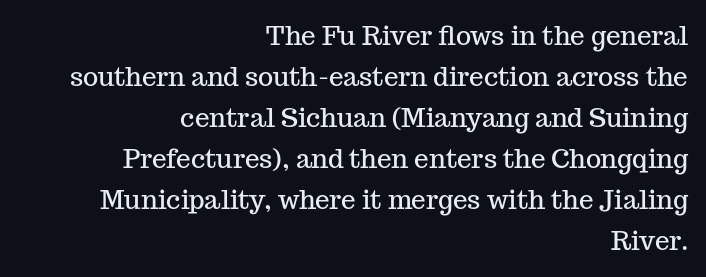
Q: Is the text italic (slanted)? A: No, it is upright.
Q: Is the text underlined? A: No.
Q: How is the paragraph aligned? A: Right-aligned.
Q: Is the spacing between letters normal or unusually wide? A: Normal.
Q: Is the spacing between lines tight, normal or loose? A: Normal.
